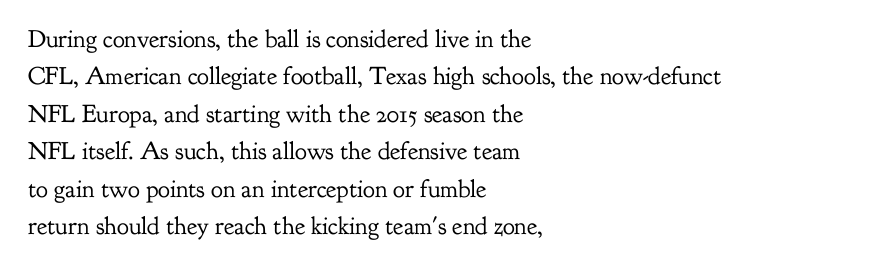
In CSS terms this would be text-align: left. Descenders are the only things crossing below the line. One glance says typical: line gaps are just what's usual. This is the regular roman posture of the typeface.
